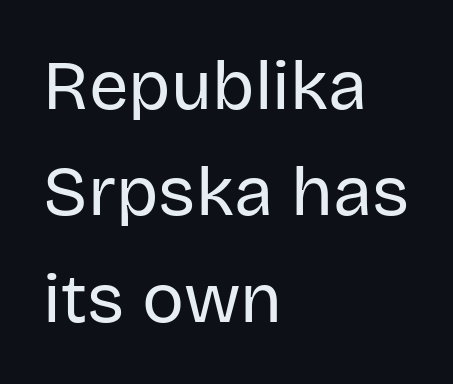
The letters advance in unequal steps, a hallmark of proportional type. Is the block centered? No — it sits flush against the left margin. Serif or sans? Sans — the stroke terminals are bare. Stems and bowls with no extra thickness — not bold. Any mark beneath the type? The region is blank.
